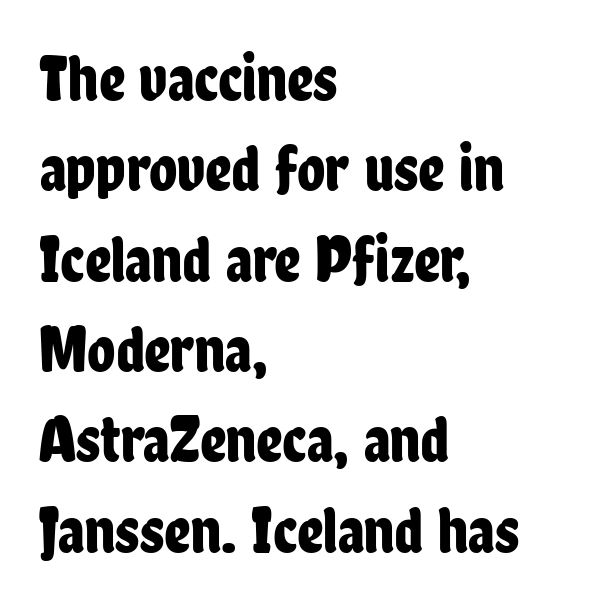
The image shows 65 px condensed sans-serif type, upright; set left-aligned, normal line spacing (1.39x), normal letter spacing, not underlined; low stroke contrast and a medium x-height.
